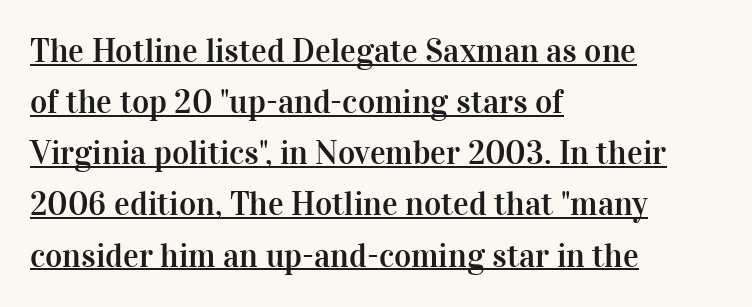
{"serif": "yes", "italic": "no", "width": "normal", "stroke_contrast": "high", "x_height": "medium", "monospaced": "no", "underline": "yes", "align": "left", "line_spacing": "normal", "line_spacing_ratio": 1.55, "letter_spacing": "normal", "letter_spacing_em": 0.0, "glyph_px": 33}
